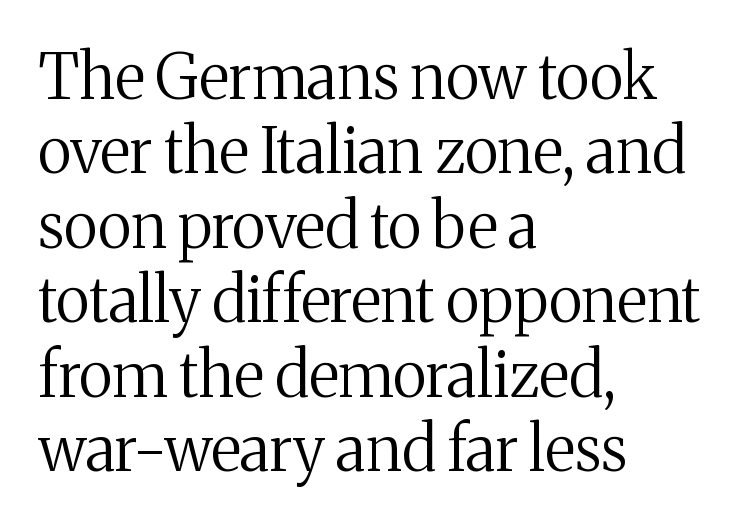
Stroke mass is kept to a normal reading level or below. Little horizontal feet cap the strokes, marking this as serif type. The passage shown has conventional tracking throughout. A roman cut, with each character standing at attention.
